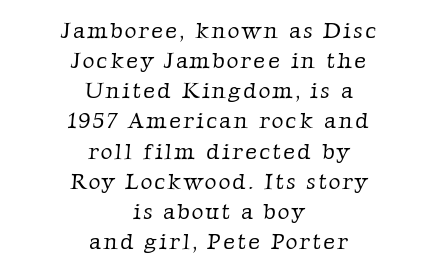
The image shows 23 px text type; set centered, normal line spacing (1.31x), not underlined.
